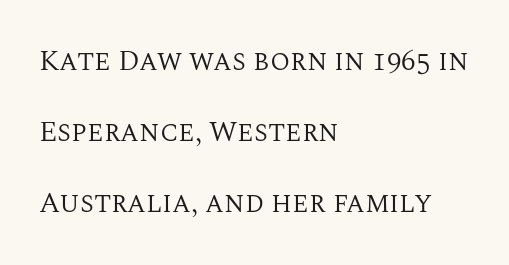
{"serif": "yes", "italic": "no", "bold": "no", "weight": "regular", "width": "normal", "stroke_contrast": "medium", "x_height": "large", "monospaced": "no", "underline": "no", "align": "left", "line_spacing": "loose", "line_spacing_ratio": 2.44, "letter_spacing": "normal", "letter_spacing_em": 0.0, "glyph_px": 29}
